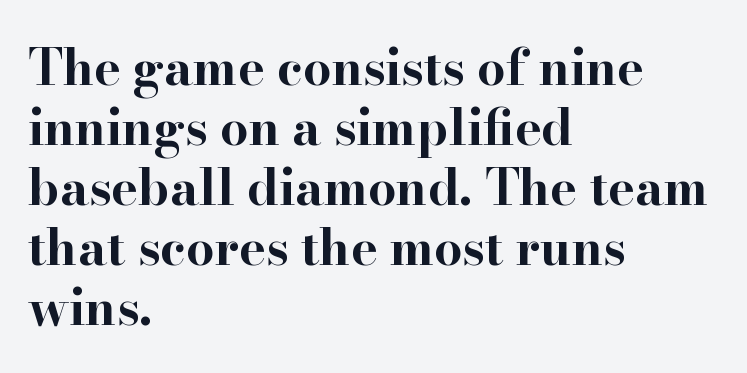
{"serif": "yes", "italic": "no", "bold": "yes", "weight": "bold", "width": "wide", "stroke_contrast": "high", "x_height": "small", "monospaced": "no", "underline": "no", "align": "left", "line_spacing_ratio": 1.2, "letter_spacing": "normal", "letter_spacing_em": 0.0, "glyph_px": 50}
